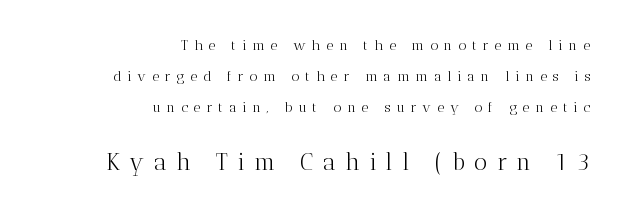
The image shows 23 px text type, upright; set right-aligned, loose line spacing (2.22x), unusually wide letter spacing (+0.41 em), not underlined; the second (bottom) block is 1.64x larger.
